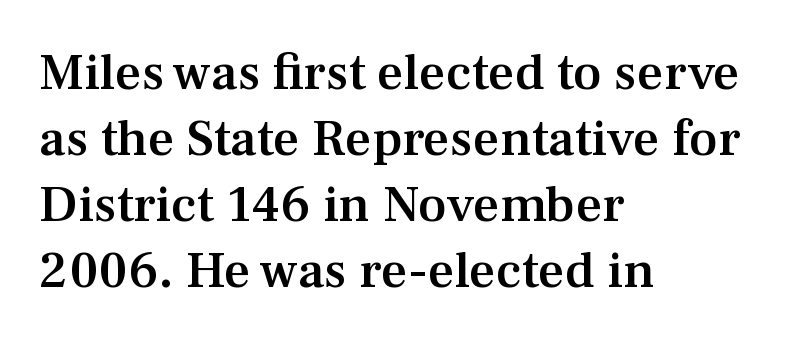
The image shows 52 px semibold serif type, upright; set left-aligned, normal line spacing (1.27x), normal letter spacing, not underlined; medium stroke contrast and a medium x-height.
